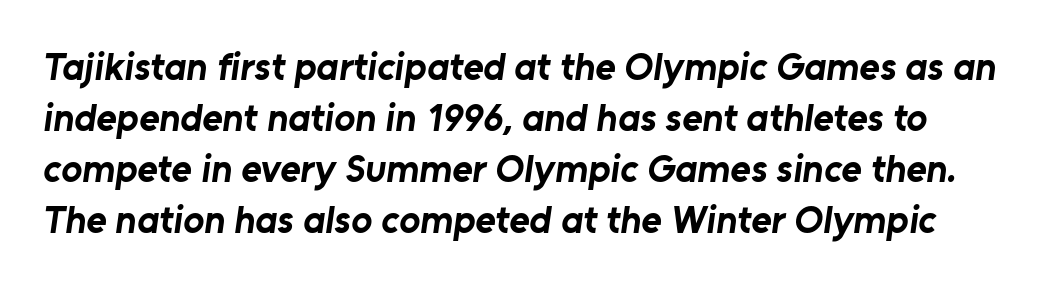
The image shows 39 px bold sans-serif type; set normal line spacing (1.31x), normal letter spacing, not underlined; low stroke contrast and a medium x-height.
